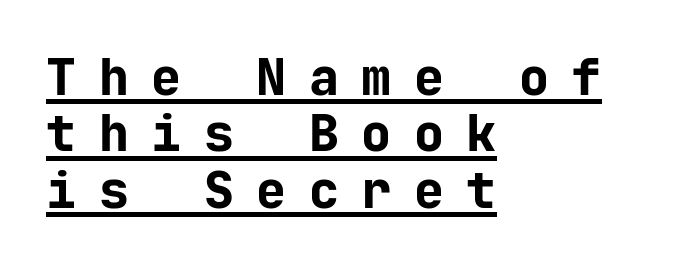
The image shows 50 px bold sans-serif type, upright, monospaced; set left-aligned, tight line spacing (1.13x), unusually wide letter spacing (+0.45 em), underlined; low stroke contrast and a medium x-height.
